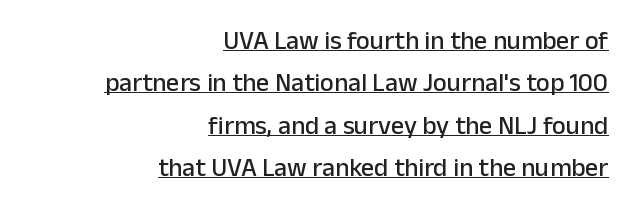
Q: Is the text italic (slanted)? A: No, it is upright.
Q: Is the text underlined? A: Yes.
Q: How is the paragraph aligned? A: Right-aligned.
Q: Is the spacing between letters normal or unusually wide? A: Normal.
Q: Is the spacing between lines tight, normal or loose? A: Normal.
